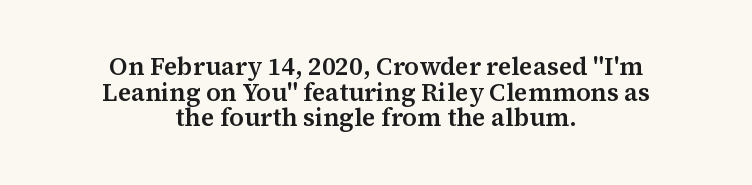
The image shows 25 px text type, upright; set centered, tight line spacing (1.03x), normal letter spacing, not underlined.
